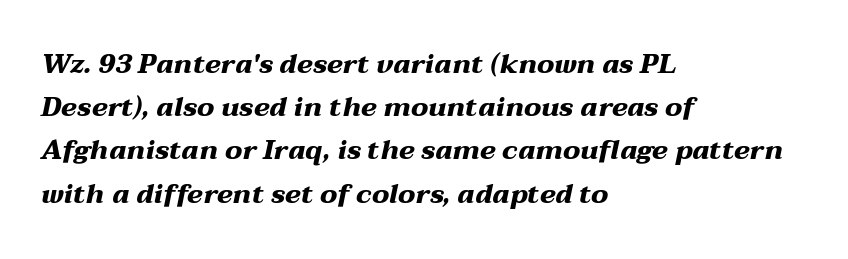
{"italic": "yes", "lean": "right", "slant_degrees": 12, "bold": "yes", "underline": "no", "align": "left", "line_spacing": "normal", "line_spacing_ratio": 1.6, "letter_spacing": "normal", "letter_spacing_em": 0.0, "glyph_px": 27}
